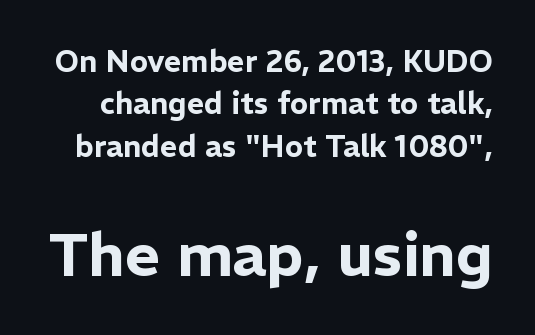
{"serif": "no", "italic": "no", "width": "normal", "stroke_contrast": "low", "x_height": "medium", "monospaced": "no", "underline": "no", "line_spacing": "normal", "line_spacing_ratio": 1.41, "letter_spacing": "normal", "letter_spacing_em": 0.0, "larger_block": "second", "size_ratio": 2.0, "glyph_px": 60}
